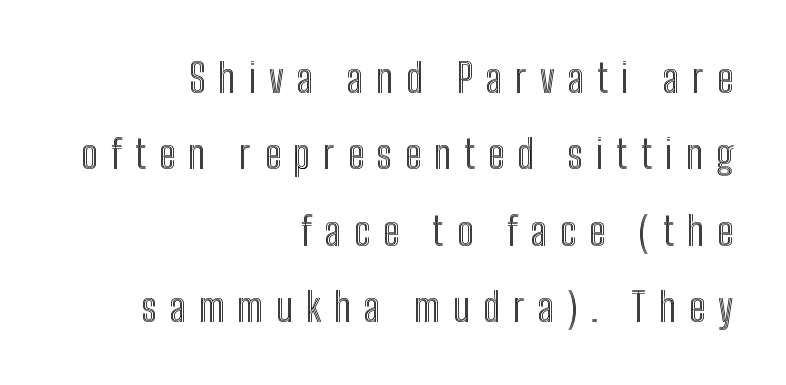
{"italic": "no", "width": "condensed", "x_height": "medium", "monospaced": "no", "underline": "no", "align": "right", "line_spacing": "loose", "line_spacing_ratio": 1.91, "letter_spacing": "wide", "letter_spacing_em": 0.32, "glyph_px": 40}
